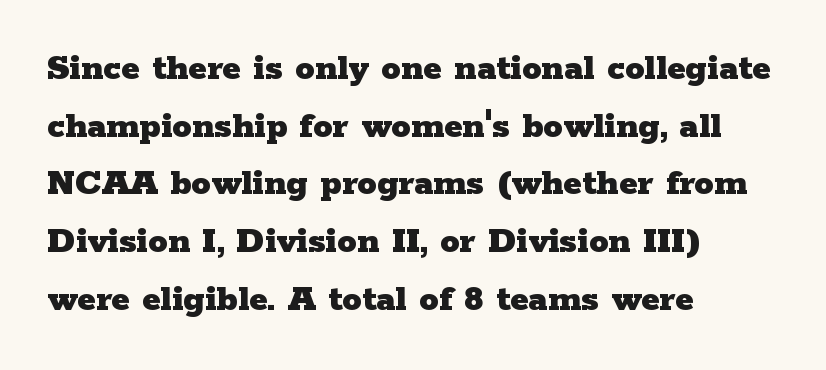
The image shows 39 px heavy, wide serif type, upright; set left-aligned, normal line spacing (1.48x), normal letter spacing, not underlined; low stroke contrast and a medium x-height.
